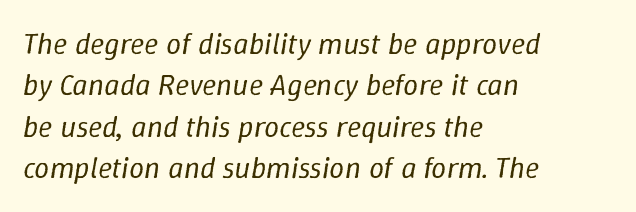
The image shows 30 px regular-weight type, italic (leaning right); set left-aligned, normal line spacing (1.38x), normal letter spacing, not underlined; low stroke contrast and a medium x-height.
